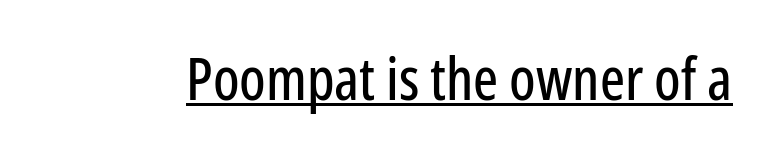
Q: Is the text italic (slanted)? A: No, it is upright.
Q: Is the typeface a serif or a sans-serif typeface? A: Sans-serif.
Q: Is the text underlined? A: Yes.
Q: Is the spacing between letters normal or unusually wide? A: Normal.
Q: Width (condensed, normal, or wide)? A: Condensed.
Q: Stroke contrast? A: Low.
Q: x-height? A: Medium.
Q: Monospaced? A: No.
